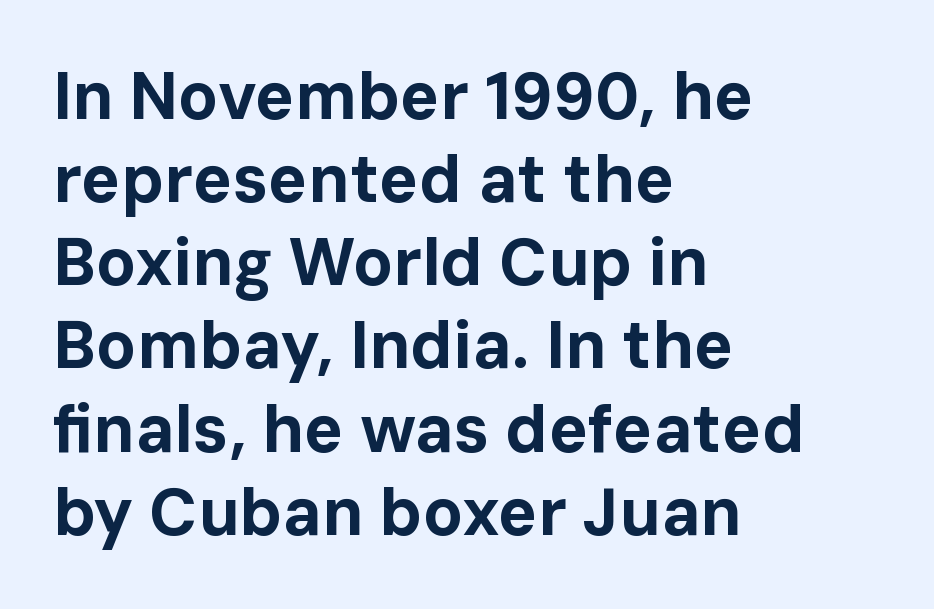
The image shows 66 px bold sans-serif type, upright; set left-aligned, normal line spacing (1.26x), normal letter spacing, not underlined; low stroke contrast and a medium x-height.
